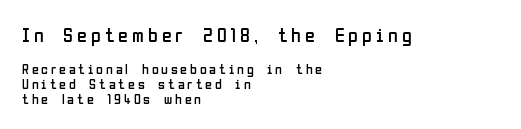
{"italic": "no", "bold": "no", "underline": "no", "align": "left", "line_spacing": "tight", "line_spacing_ratio": 1.08, "letter_spacing": "wide", "letter_spacing_em": 0.2, "larger_block": "first", "size_ratio": 1.43, "glyph_px": 20}
